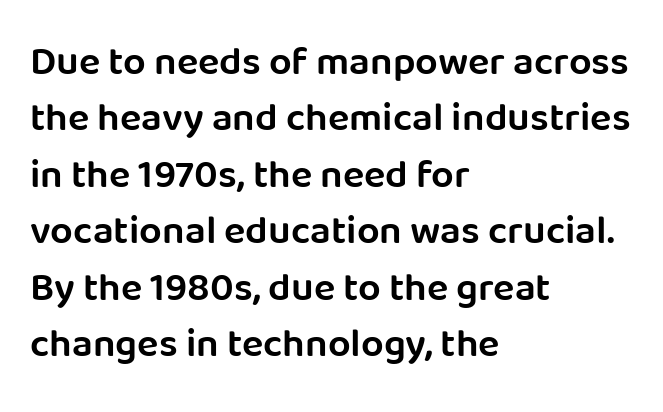
Line spacing here is normal. A somewhat darkened texture: the type is semibold rather than bold. These lines are rendered in a variable-pitch font. The gaps between neighbouring characters are ordinary and unremarkable. Every row of glyphs begins at an identical x-position on the left. The lettering stays uniformly vertical, giving the passage a roman look.
